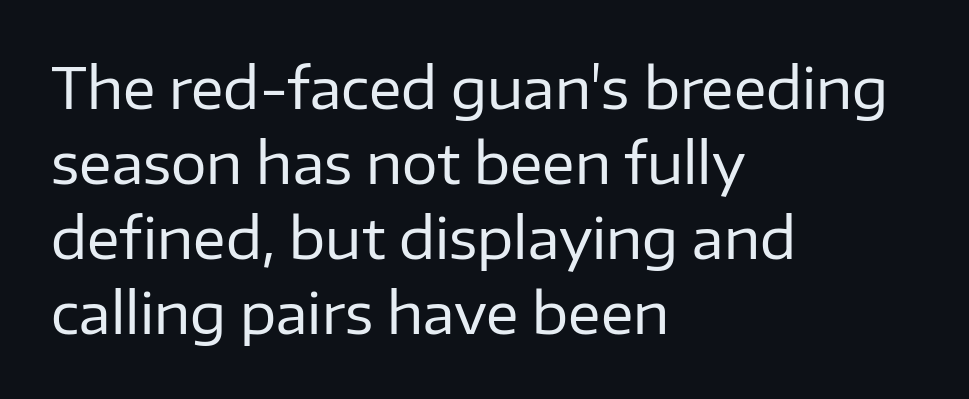
The image shows 56 px regular-weight sans-serif type, upright; set left-aligned, normal line spacing (1.34x), normal letter spacing, not underlined; low stroke contrast and a medium x-height.
